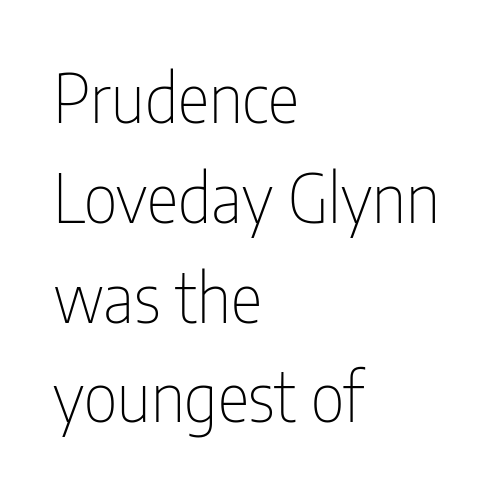
The image shows 67 px thin, condensed sans-serif type, upright; set left-aligned, normal line spacing (1.49x), normal letter spacing, not underlined; low stroke contrast and a medium x-height.
